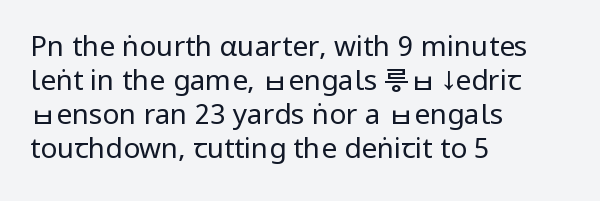
The image shows 28 px regular-weight, condensed sans-serif type, upright; set left-aligned, line spacing 1.22x, normal letter spacing, not underlined; low stroke contrast and a large x-height.
